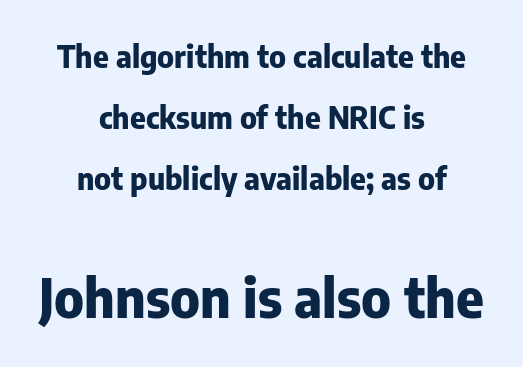
Both edges are ragged and mirror each other, which tells us the setting is centered. These lines keep a tight, regular rhythm from letter to letter. Font category for this specimen: sans-serif. Lines of text with bare space underneath.
